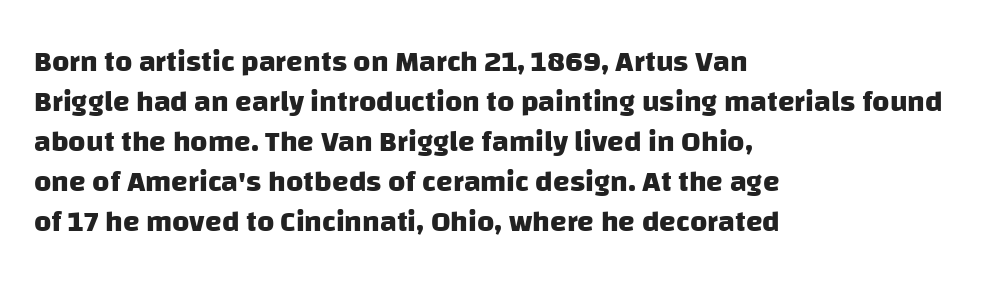
{"serif": "no", "bold": "yes", "weight": "heavy", "width": "normal", "stroke_contrast": "low", "x_height": "large", "monospaced": "no", "underline": "no", "align": "left", "line_spacing": "normal", "line_spacing_ratio": 1.33, "letter_spacing": "normal", "letter_spacing_em": 0.0, "glyph_px": 30}
